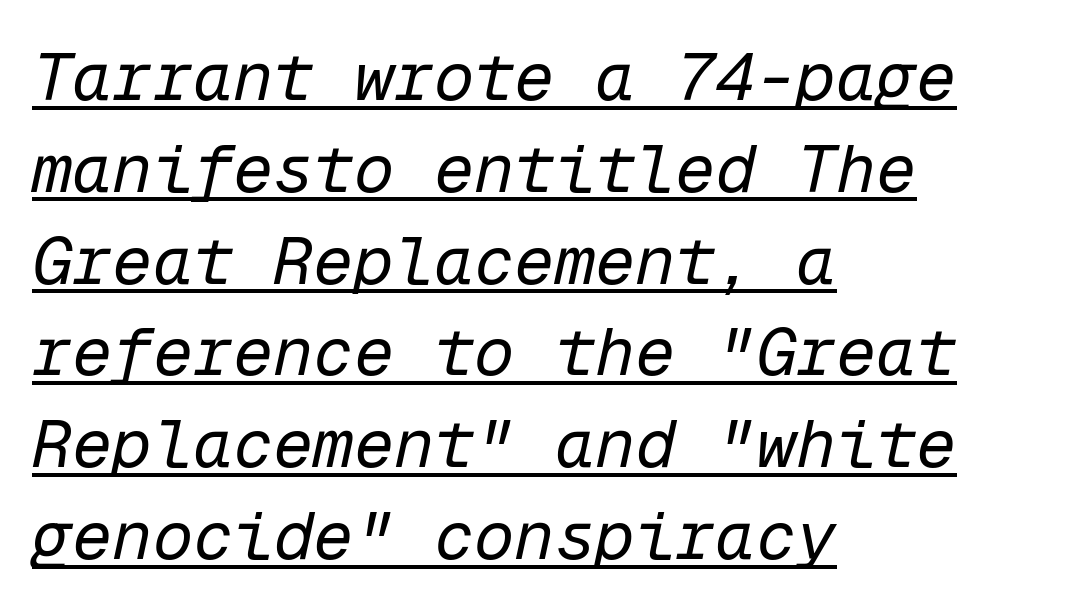
Alignment: flush left. You can see a thin bar hugging the bottom of the glyphs. Here the glyphs are tracked normally, forming tight word shapes. Slant detected: the letters are inclined.
